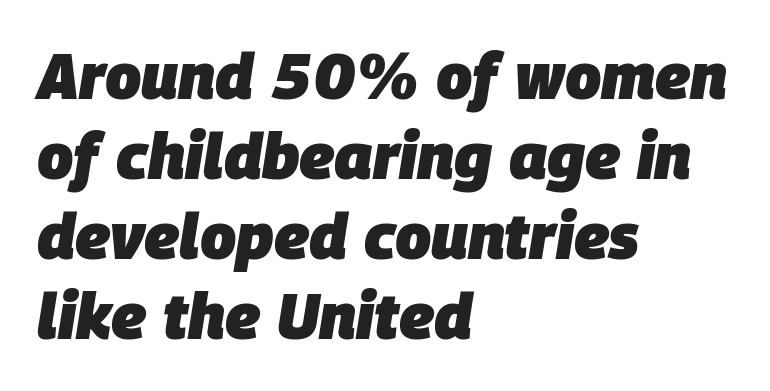
All the whitespace from short lines collects on the right. Quick note: interline space is typical. When letters slant like this, we call the style italic. Here the glyphs are tracked normally, forming tight word shapes. You could not count columns in this text — the font is proportionally spaced.
